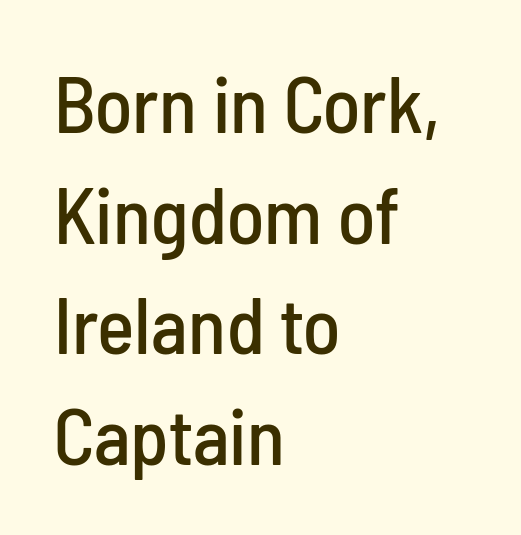
Q: Is the text italic (slanted)? A: No, it is upright.
Q: Is the typeface a serif or a sans-serif typeface? A: Sans-serif.
Q: Is the text underlined? A: No.
Q: How is the paragraph aligned? A: Left-aligned.
Q: Is the spacing between letters normal or unusually wide? A: Normal.
Q: Is the spacing between lines tight, normal or loose? A: Normal.
Q: Width (condensed, normal, or wide)? A: Condensed.
Q: Stroke contrast? A: Low.
Q: x-height? A: Medium.
Q: Monospaced? A: No.
